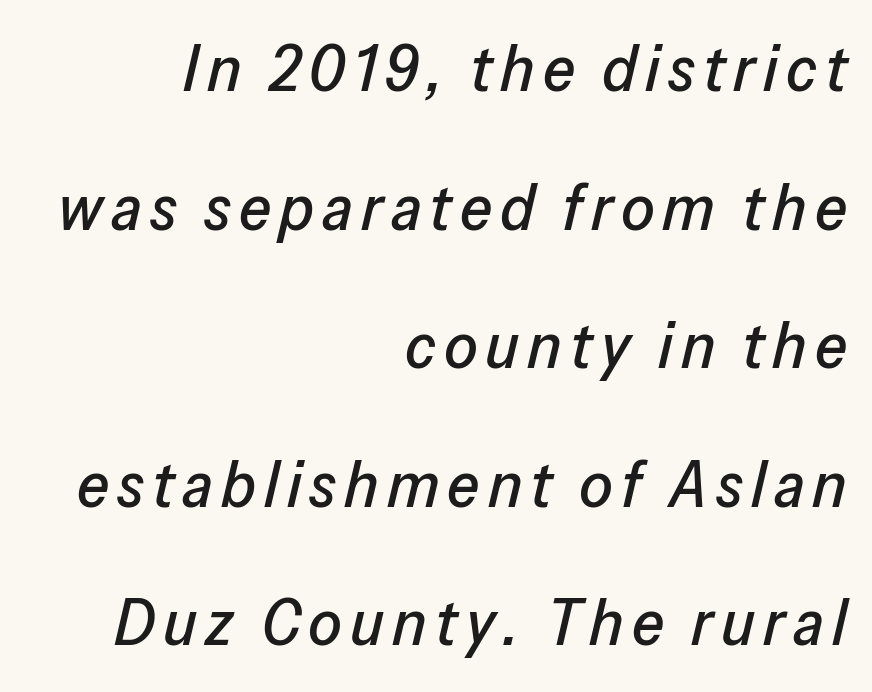
Q: Is the text italic (slanted)? A: Yes, it leans right by about 13 degrees.
Q: Is the text underlined? A: No.
Q: How is the paragraph aligned? A: Right-aligned.
Q: Is the spacing between lines tight, normal or loose? A: Loose.
Q: Width (condensed, normal, or wide)? A: Normal.
Q: Stroke contrast? A: Low.
Q: x-height? A: Medium.
Q: Monospaced? A: No.
